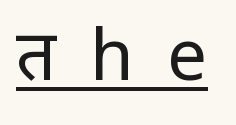
Posture: straight, roman, zero tilt. The face used here is rendered with a markedly widened letterfit. Varying glyph widths throughout — classic text-font behaviour. Does the type have serifs? No, each stem ends abruptly. Glance below the letters and you will spot a drawn line. Stems here are at most as thick as an everyday book face.
